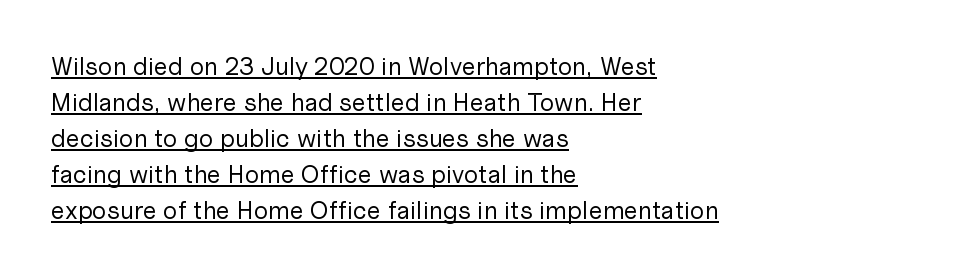
Q: Is the text bold? A: No.
Q: Is the text italic (slanted)? A: No, it is upright.
Q: Is the text underlined? A: Yes.
Q: How is the paragraph aligned? A: Left-aligned.
Q: Is the spacing between letters normal or unusually wide? A: Normal.
Q: Is the spacing between lines tight, normal or loose? A: Normal.
